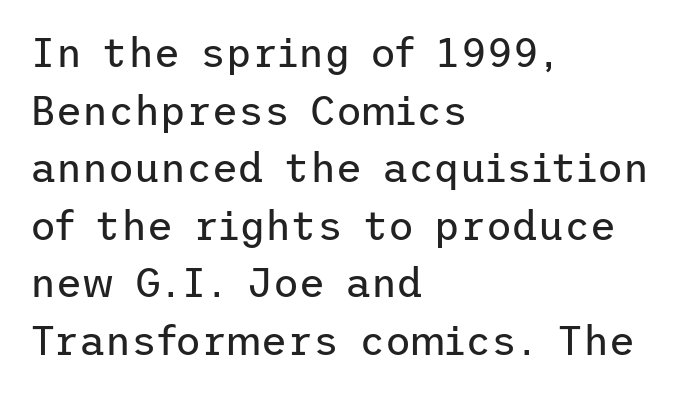
{"serif": "no", "italic": "no", "bold": "no", "weight": "regular", "width": "normal", "stroke_contrast": "low", "x_height": "medium", "underline": "no", "align": "left", "line_spacing": "normal", "line_spacing_ratio": 1.44, "letter_spacing": "normal", "letter_spacing_em": 0.0, "glyph_px": 40}
